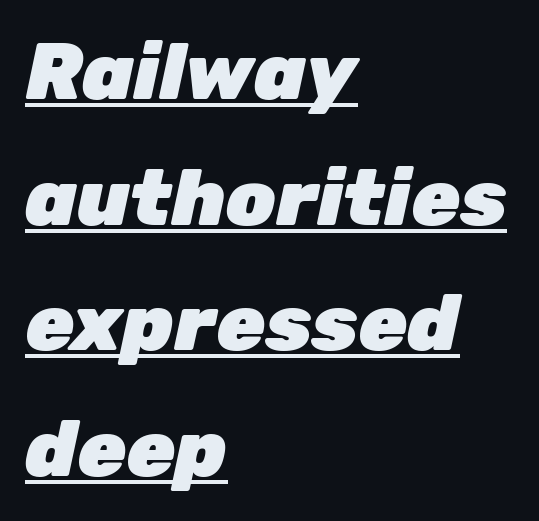
The image shows 79 px heavy type, italic (leaning right); set left-aligned, normal line spacing (1.59x), normal letter spacing, underlined; low stroke contrast and a medium x-height.
